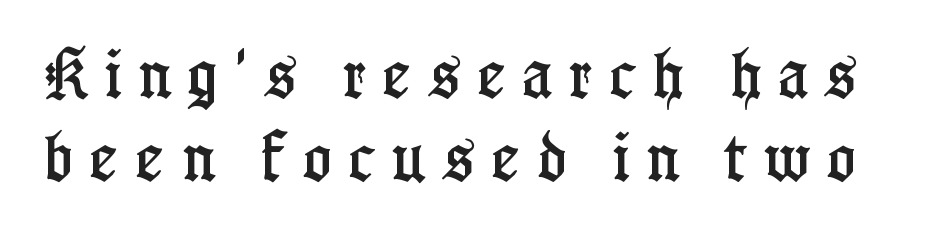
{"serif": "yes", "italic": "no", "width": "condensed", "stroke_contrast": "low", "x_height": "medium", "monospaced": "no", "underline": "no", "line_spacing": "normal", "line_spacing_ratio": 1.56, "letter_spacing": "wide", "letter_spacing_em": 0.32, "glyph_px": 53}
